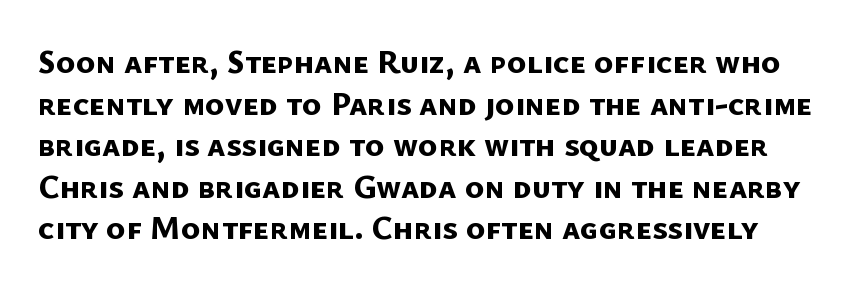
{"serif": "no", "bold": "yes", "weight": "bold", "width": "normal", "stroke_contrast": "low", "x_height": "medium", "monospaced": "no", "underline": "no", "line_spacing": "normal", "line_spacing_ratio": 1.26, "letter_spacing": "normal", "letter_spacing_em": 0.0, "glyph_px": 33}
